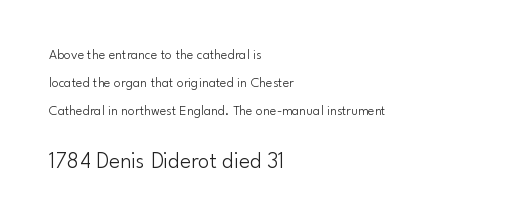
Q: Is the text bold? A: No.
Q: Is the text italic (slanted)? A: No, it is upright.
Q: Is the text underlined? A: No.
Q: How is the paragraph aligned? A: Left-aligned.
Q: Is the spacing between letters normal or unusually wide? A: Normal.
Q: Is the spacing between lines tight, normal or loose? A: Loose.
Q: Which block of text is set in a larger size, the first (top) or the second (bottom)? A: The second (bottom) one.
